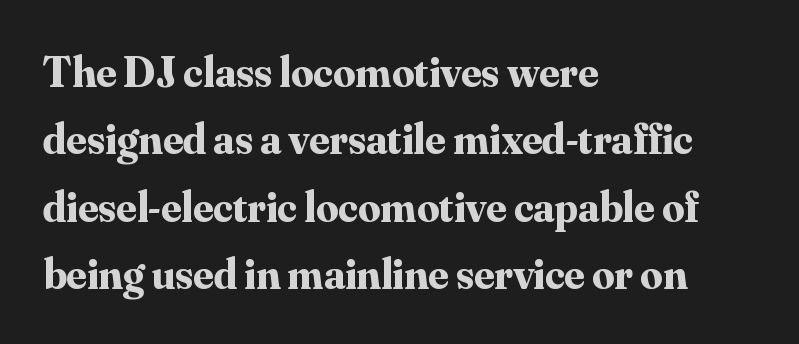
Regular leading. The string is rendered with underlining switched off. Think of a printed novel: that variable character pitch is what you see here. Check where the strokes stop: tiny serifs finish them off. Its strokes are broad and dark, the hallmark of bold type. Compared with a centered layout, this one pins lines to the left instead.
